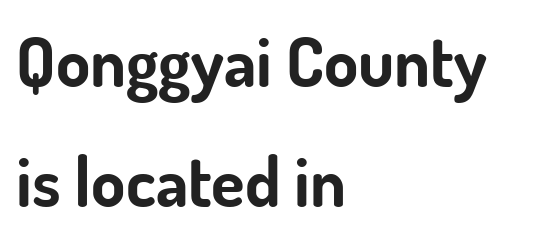
{"serif": "no", "italic": "no", "bold": "yes", "weight": "bold", "width": "normal", "stroke_contrast": "low", "x_height": "small", "monospaced": "no", "underline": "no", "align": "left", "line_spacing_ratio": 1.74, "letter_spacing": "normal", "letter_spacing_em": 0.0, "glyph_px": 69}
